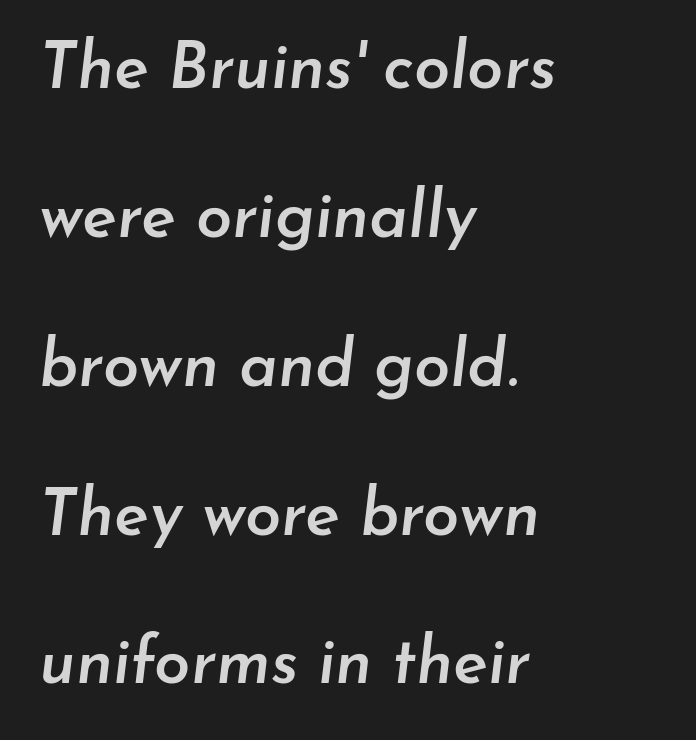
Q: Is the text bold? A: Semi-bold.
Q: Is the text italic (slanted)? A: Yes, it leans right by about 7 degrees.
Q: Is the text underlined? A: No.
Q: How is the paragraph aligned? A: Left-aligned.
Q: Is the spacing between letters normal or unusually wide? A: Normal.
Q: Is the spacing between lines tight, normal or loose? A: Loose.
Q: Width (condensed, normal, or wide)? A: Normal.
Q: Stroke contrast? A: Low.
Q: x-height? A: Small.
Q: Monospaced? A: No.
